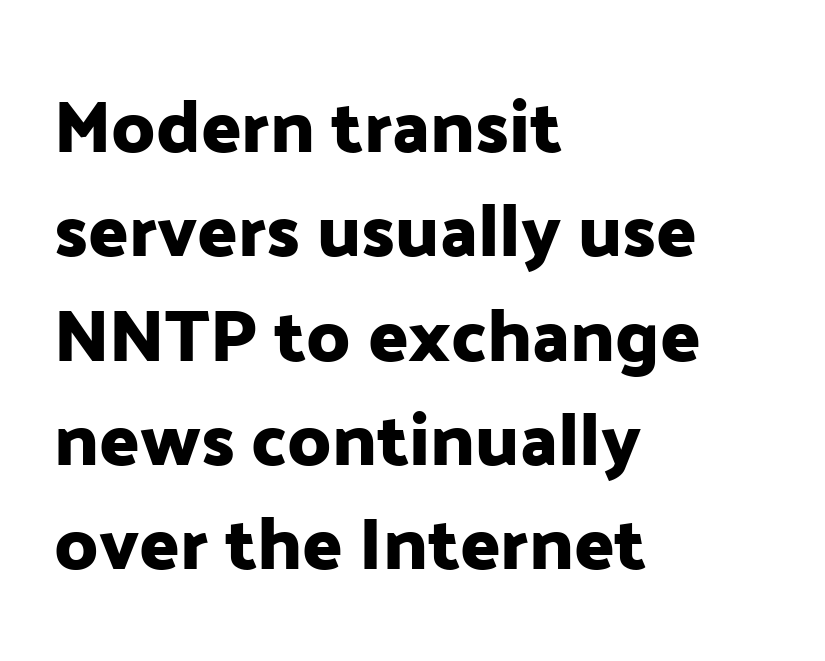
{"serif": "no", "italic": "no", "width": "normal", "stroke_contrast": "low", "x_height": "medium", "monospaced": "no", "underline": "no", "align": "left", "line_spacing": "normal", "line_spacing_ratio": 1.41, "letter_spacing": "normal", "letter_spacing_em": 0.0, "glyph_px": 74}
